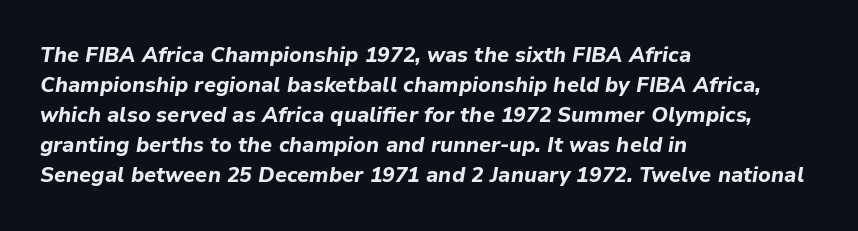
The image shows 21 px bold type, italic (leaning right); set left-aligned, normal line spacing (1.43x), normal letter spacing, not underlined.
